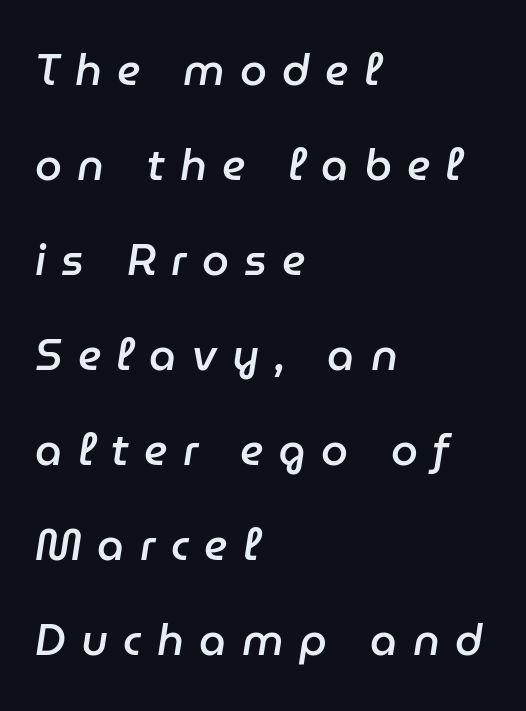
Proportional: the letters do not fall into vertical columns. The face used here has a pronounced slope to its letters. The foot of each line stays bare and open. As a designer I'd log this as weight 600, semibold. If you drew a ruler down the left edge, every line would touch it.
